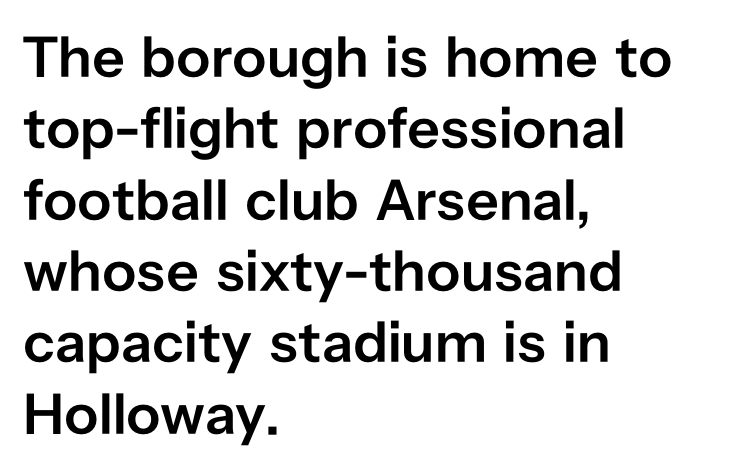
The image shows 58 px semibold sans-serif type, upright; set left-aligned, line spacing 1.23x, normal letter spacing, not underlined; low stroke contrast and a medium x-height.
